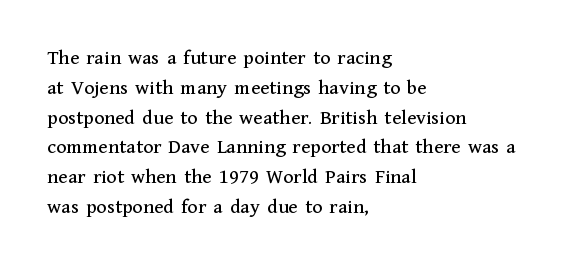
Q: Is the text italic (slanted)? A: No, it is upright.
Q: Is the text underlined? A: No.
Q: How is the paragraph aligned? A: Left-aligned.
Q: Is the spacing between letters normal or unusually wide? A: Normal.
Q: Is the spacing between lines tight, normal or loose? A: Normal.
